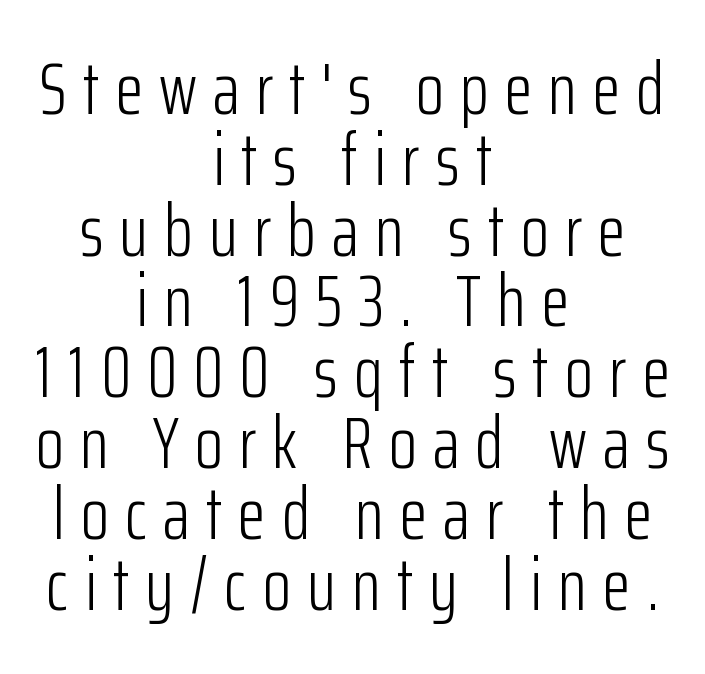
Q: Is the text bold? A: No.
Q: Is the text italic (slanted)? A: No, it is upright.
Q: Is the typeface a serif or a sans-serif typeface? A: Sans-serif.
Q: Is the text underlined? A: No.
Q: How is the paragraph aligned? A: Centered.
Q: Is the spacing between letters normal or unusually wide? A: Unusually wide.
Q: Is the spacing between lines tight, normal or loose? A: Tight.
Q: Width (condensed, normal, or wide)? A: Condensed.
Q: Stroke contrast? A: Low.
Q: x-height? A: Medium.
Q: Monospaced? A: No.
